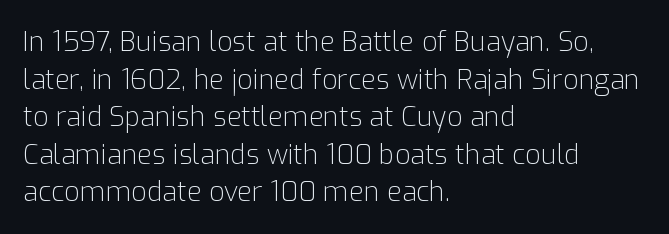
The image shows 27 px text type, upright; set left-aligned, normal line spacing (1.39x), normal letter spacing, not underlined.
